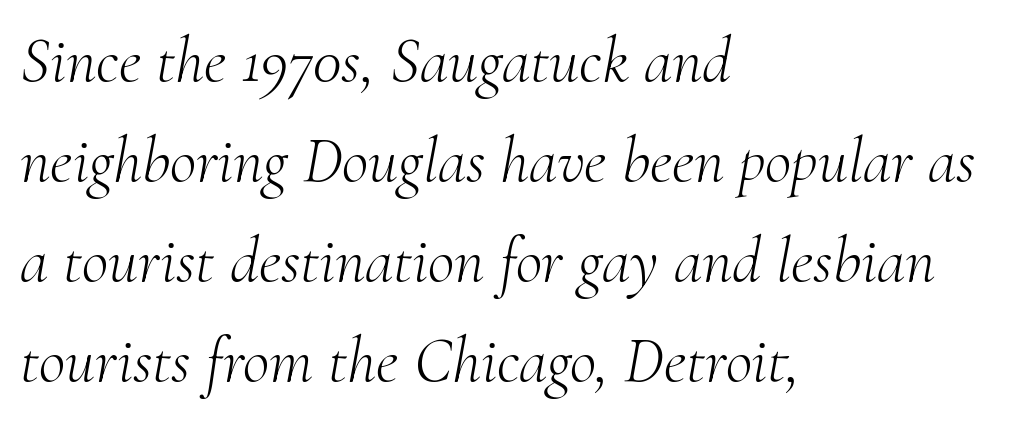
The image shows 65 px light serif type, italic (leaning right); set left-aligned, normal line spacing (1.54x), normal letter spacing, not underlined; medium stroke contrast and a small x-height.
